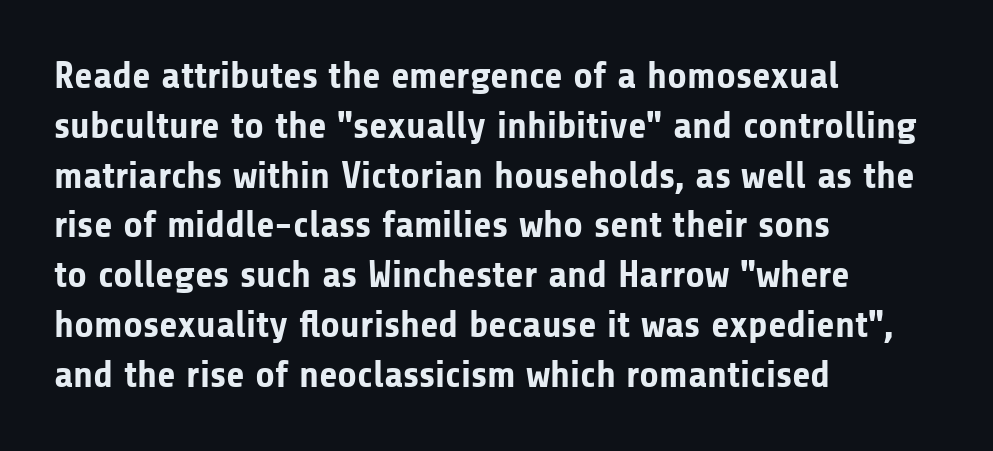
{"serif": "no", "italic": "no", "bold": "yes", "weight": "bold", "width": "normal", "stroke_contrast": "low", "x_height": "medium", "monospaced": "no", "underline": "no", "align": "left", "line_spacing": "normal", "line_spacing_ratio": 1.31, "letter_spacing": "normal", "letter_spacing_em": 0.0, "glyph_px": 38}
